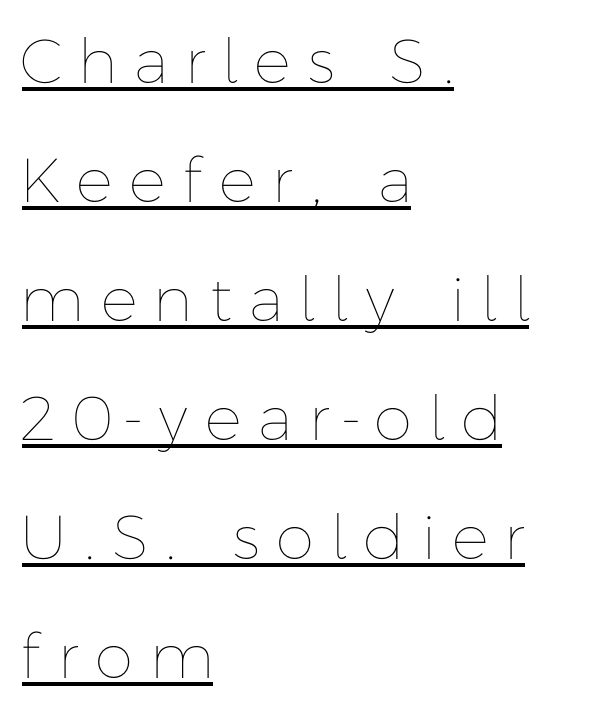
Character widths vary here, with narrow letters taking less room than wide ones. The font sits on the lighter half of the weight spectrum, regular included. Horizontal bands of white between lines are thick stripes. The font's upright variant was chosen for this text. Spacing between characters has been opened up far beyond the box default. Notice how a bar underscores the lettering throughout.
